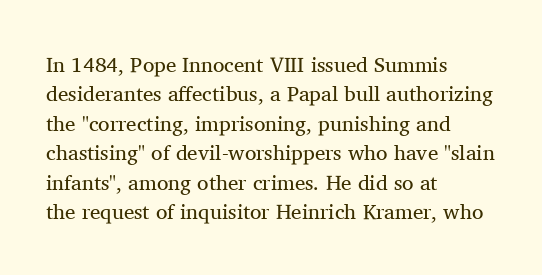
A clean baseline with only descenders dipping below it. If you drew a line through each stem, it would be perfectly vertical. Honestly, the row spacing looks completely unremarkable. Is this a heavy cut? Hardly; it is regular or lighter.
